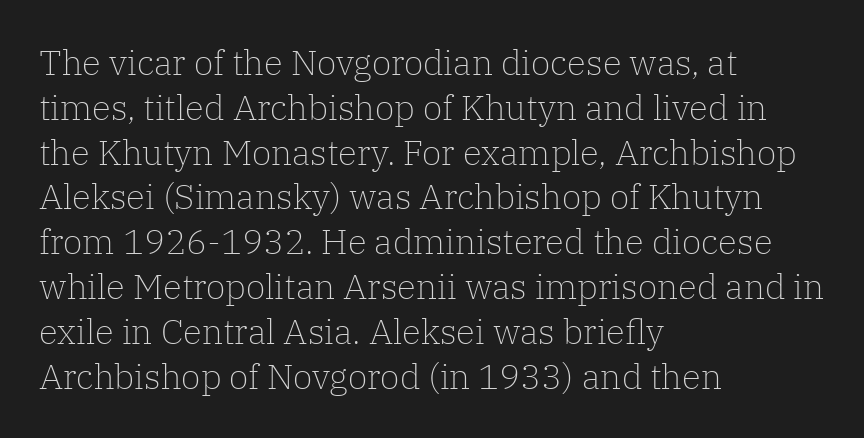
Character widths vary here, with narrow letters taking less room than wide ones. Visually the block forms a straight wall on the left and a jagged coastline on the right. The typeface chosen for these lines features serifs. This is the regular roman posture of the typeface. The designer left line spacing at the default. Inter-character spacing is left at the font's built-in metrics.
